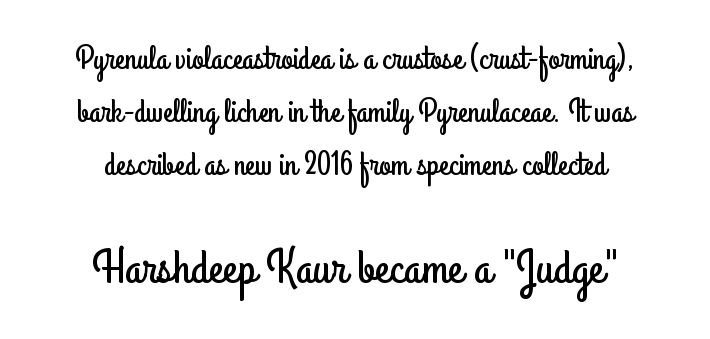
Words appear dense and cohesive because spacing is normal. The passage shown is typeset with a sans-serif family. Varying glyph widths throughout — classic text-font behaviour. One-word summary of the alignment: center. You get the small type first, then a jump to larger type. The rows are spaced the way most documents space them.
